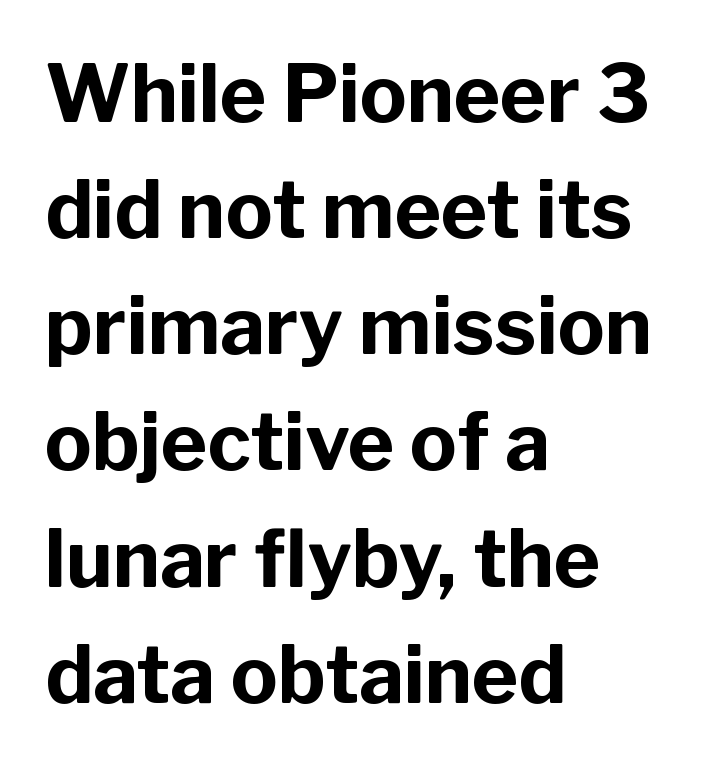
Q: Is the text bold? A: Yes.
Q: Is the text italic (slanted)? A: No, it is upright.
Q: Is the typeface a serif or a sans-serif typeface? A: Sans-serif.
Q: Is the text underlined? A: No.
Q: How is the paragraph aligned? A: Left-aligned.
Q: Is the spacing between letters normal or unusually wide? A: Normal.
Q: Is the spacing between lines tight, normal or loose? A: Normal.
Q: Width (condensed, normal, or wide)? A: Normal.
Q: Stroke contrast? A: Low.
Q: x-height? A: Medium.
Q: Monospaced? A: No.
